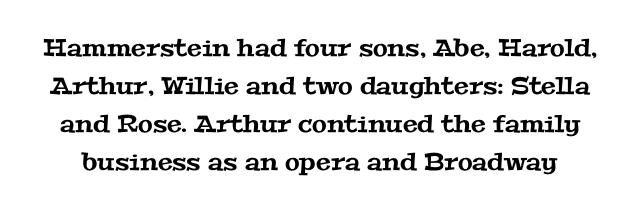
Q: Is the text underlined? A: No.
Q: Is the spacing between letters normal or unusually wide? A: Normal.
Q: Is the spacing between lines tight, normal or loose? A: Normal.
